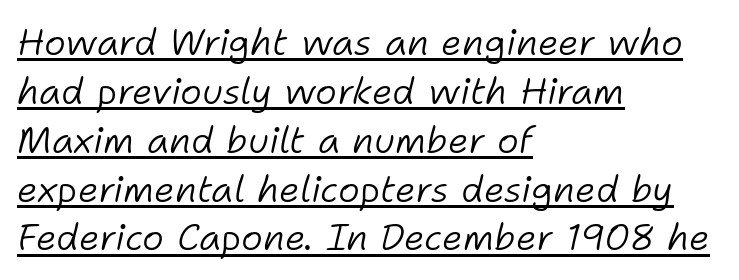
The image shows 37 px light type, italic (leaning right); set left-aligned, normal line spacing (1.32x), normal letter spacing, underlined; low stroke contrast and a medium x-height.
